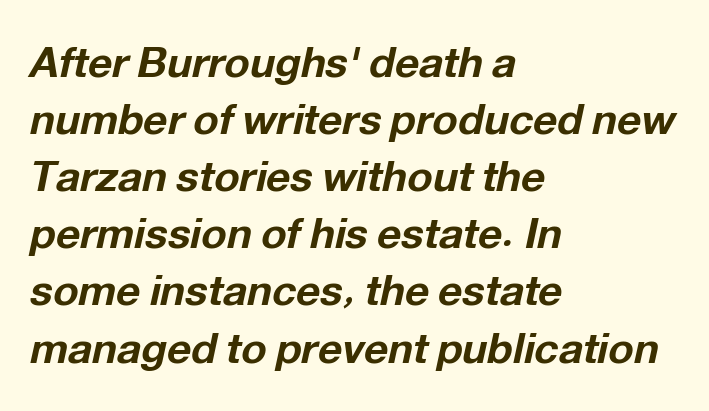
Q: Is the text bold? A: Yes.
Q: Is the text italic (slanted)? A: Yes, it leans right by about 12 degrees.
Q: Is the text underlined? A: No.
Q: How is the paragraph aligned? A: Left-aligned.
Q: Is the spacing between letters normal or unusually wide? A: Normal.
Q: Is the spacing between lines tight, normal or loose? A: Normal.
Q: Width (condensed, normal, or wide)? A: Normal.
Q: Stroke contrast? A: Low.
Q: x-height? A: Medium.
Q: Monospaced? A: No.
